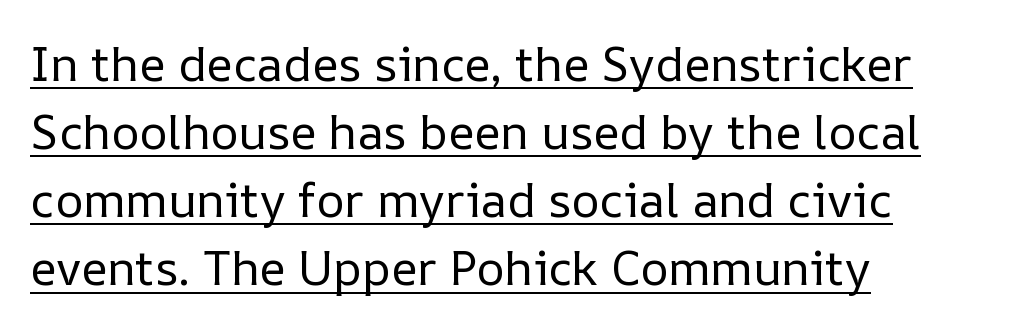
{"italic": "no", "bold": "no", "weight": "regular", "width": "normal", "stroke_contrast": "low", "x_height": "medium", "monospaced": "no", "underline": "yes", "align": "left", "line_spacing": "normal", "line_spacing_ratio": 1.42, "letter_spacing": "normal", "letter_spacing_em": 0.0, "glyph_px": 48}
